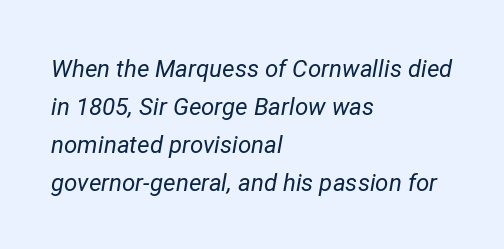
Q: Is the text bold? A: No.
Q: Is the text italic (slanted)? A: Yes, it leans right by about 12 degrees.
Q: Is the text underlined? A: No.
Q: How is the paragraph aligned? A: Left-aligned.
Q: Is the spacing between letters normal or unusually wide? A: Normal.
Q: Is the spacing between lines tight, normal or loose? A: Normal.
